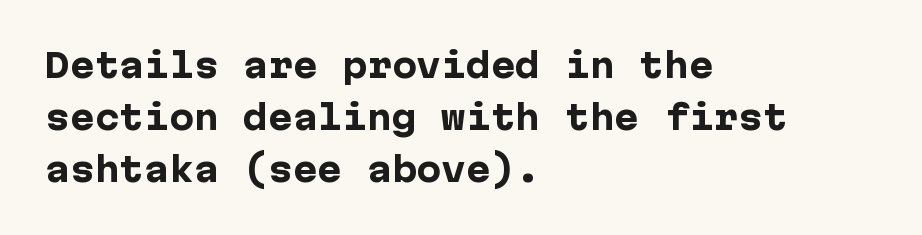
{"serif": "no", "italic": "no", "bold": "yes", "weight": "heavy", "width": "normal", "stroke_contrast": "low", "x_height": "medium", "underline": "no", "align": "left", "line_spacing": "normal", "line_spacing_ratio": 1.58, "letter_spacing": "normal", "letter_spacing_em": 0.0, "glyph_px": 33}
